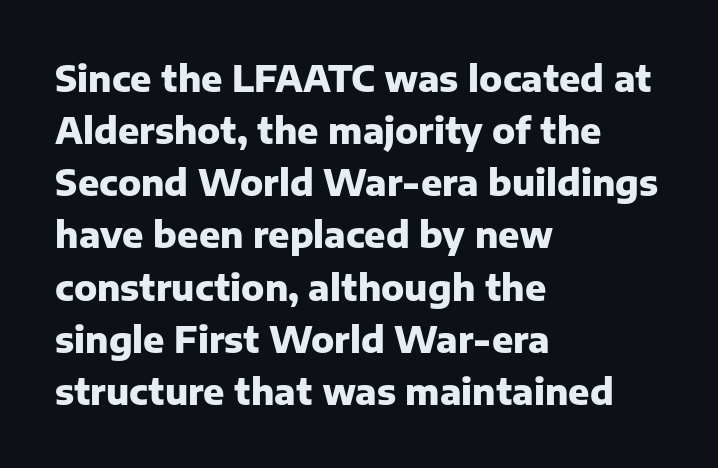
In terms of letterspacing, this is plain default setting. I'd call this a sans setting — the letters go barefoot. Here the designer chose a conventional face with non-uniform glyph widths. Bold? Absolutely — the strokes are thick and heavy. Compared with typical paragraphs, the rows here are spaced about the same. These lines were composed using upright roman letters.
